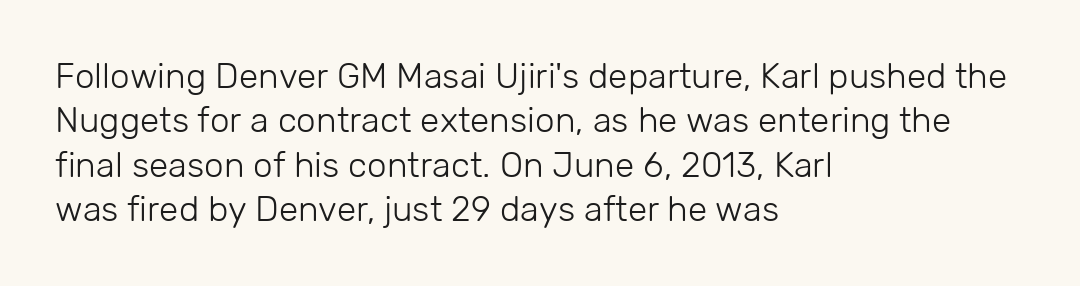
The image shows 35 px light sans-serif type, upright; set left-aligned, normal line spacing (1.27x), normal letter spacing, not underlined; low stroke contrast and a medium x-height.
